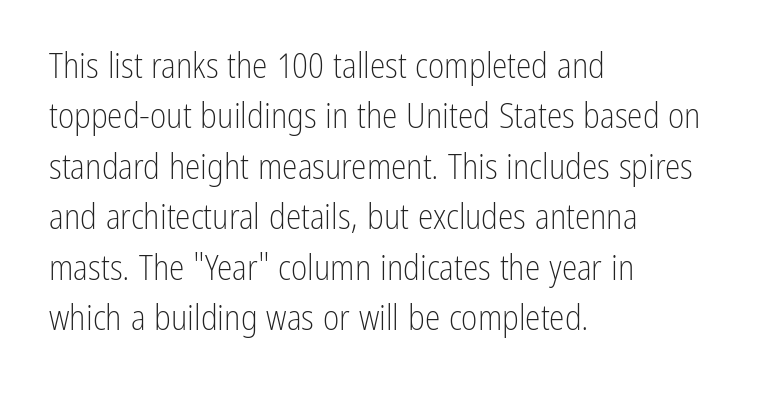
{"serif": "no", "italic": "no", "bold": "no", "weight": "light", "width": "condensed", "stroke_contrast": "low", "x_height": "medium", "monospaced": "no", "underline": "no", "align": "left", "line_spacing": "normal", "line_spacing_ratio": 1.44, "letter_spacing": "normal", "letter_spacing_em": 0.0, "glyph_px": 35}
